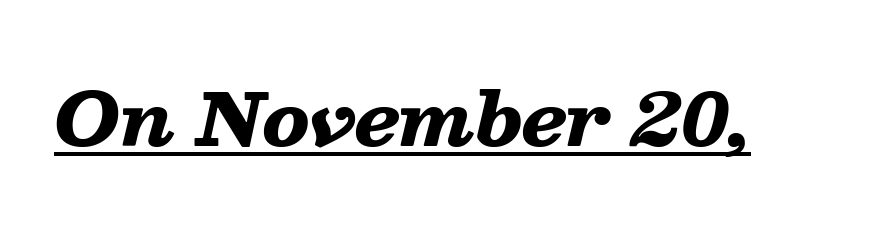
{"italic": "yes", "lean": "right", "slant_degrees": 13, "bold": "yes", "weight": "heavy", "width": "wide", "stroke_contrast": "low", "x_height": "medium", "monospaced": "no", "underline": "yes", "letter_spacing": "normal", "letter_spacing_em": 0.0, "glyph_px": 73}
